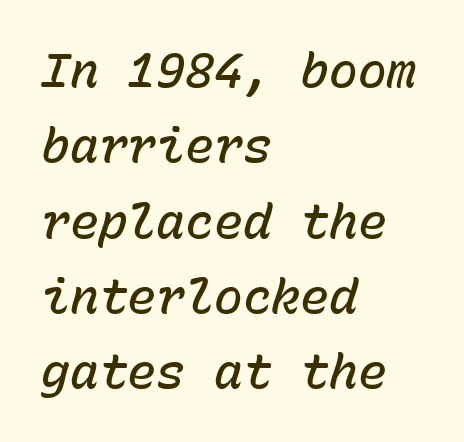
Q: Is the text bold? A: Semi-bold.
Q: Is the text italic (slanted)? A: Yes, it leans right by about 15 degrees.
Q: Is the text underlined? A: No.
Q: How is the paragraph aligned? A: Left-aligned.
Q: Is the spacing between letters normal or unusually wide? A: Normal.
Q: Is the spacing between lines tight, normal or loose? A: Normal.
Q: Width (condensed, normal, or wide)? A: Normal.
Q: Stroke contrast? A: Low.
Q: x-height? A: Medium.
Q: Monospaced? A: Yes.
